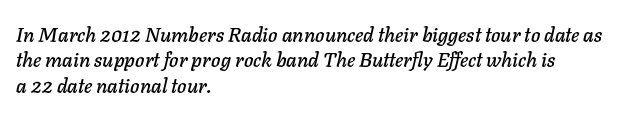
Q: Is the text italic (slanted)? A: Yes, it leans right by about 11 degrees.
Q: Is the text underlined? A: No.
Q: How is the paragraph aligned? A: Left-aligned.
Q: Is the spacing between letters normal or unusually wide? A: Normal.
Q: Is the spacing between lines tight, normal or loose? A: Normal.
